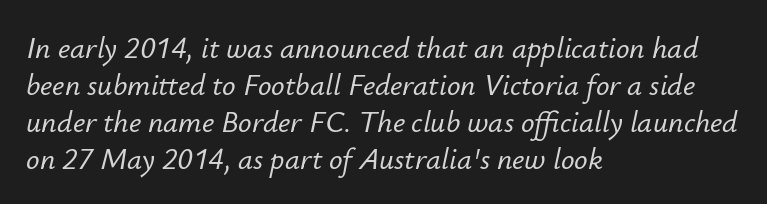
{"italic": "yes", "lean": "right", "slant_degrees": 12, "width": "normal", "stroke_contrast": "low", "x_height": "small", "monospaced": "no", "underline": "no", "align": "left", "line_spacing_ratio": 1.23, "letter_spacing": "normal", "letter_spacing_em": 0.0, "glyph_px": 30}
